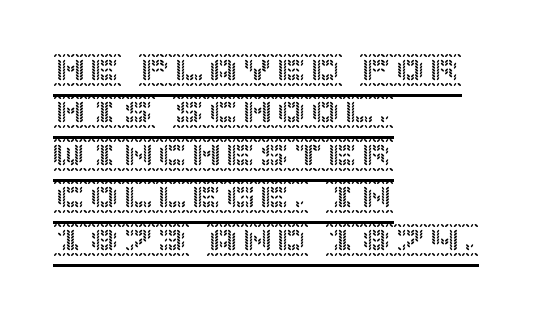
The passage is arranged the way most books set body copy — flush left. The rendering uses a moderate line-height, typical for paragraphs. A roman cut, with each character standing at attention. The typesetter has applied underlining to the passage shown. Nothing unusual about the tracking: characters are spaced as the font intends.
